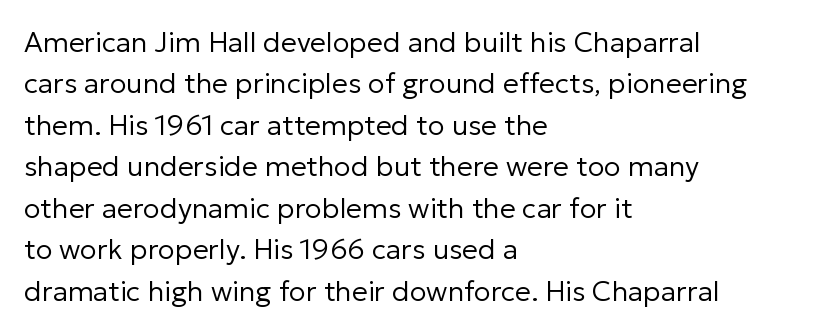
{"serif": "no", "italic": "no", "bold": "no", "weight": "regular", "width": "normal", "stroke_contrast": "low", "x_height": "medium", "monospaced": "no", "underline": "no", "align": "left", "line_spacing": "normal", "line_spacing_ratio": 1.48, "letter_spacing": "normal", "letter_spacing_em": 0.0, "glyph_px": 28}
